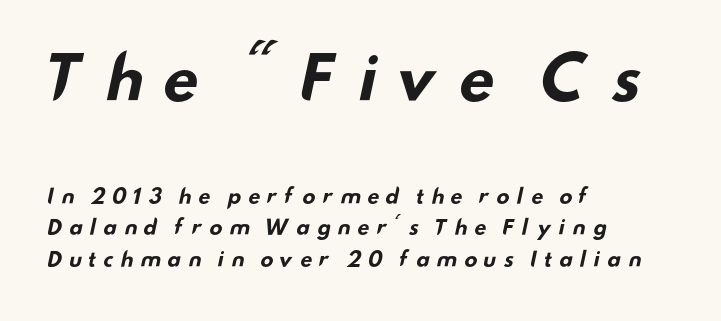
The image shows 59 px bold, wide sans-serif type; set left-aligned, normal line spacing (1.56x), unusually wide letter spacing (+0.29 em), not underlined; the first (top) block is 2.95x larger; low stroke contrast and a small x-height.
